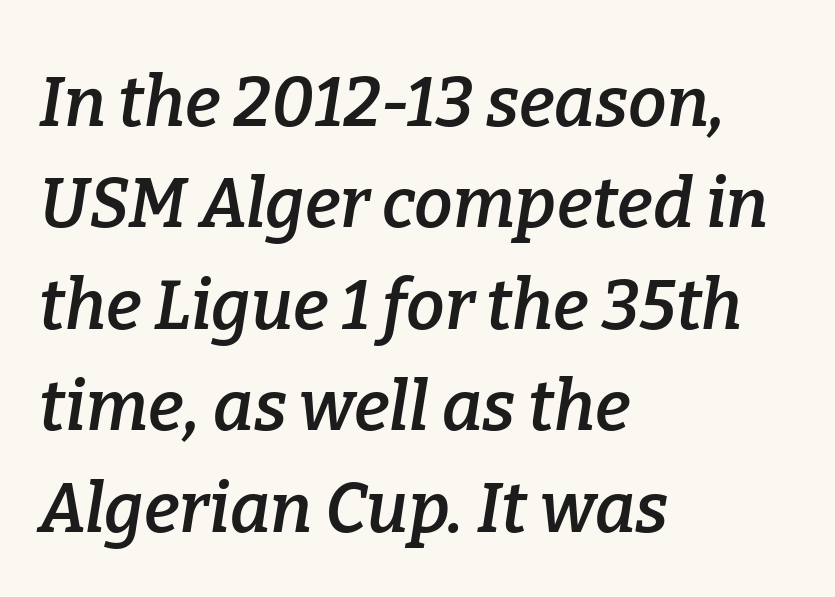
The image shows 69 px semibold serif type, italic (leaning right); set left-aligned, normal line spacing (1.47x), normal letter spacing, not underlined; low stroke contrast and a medium x-height.
